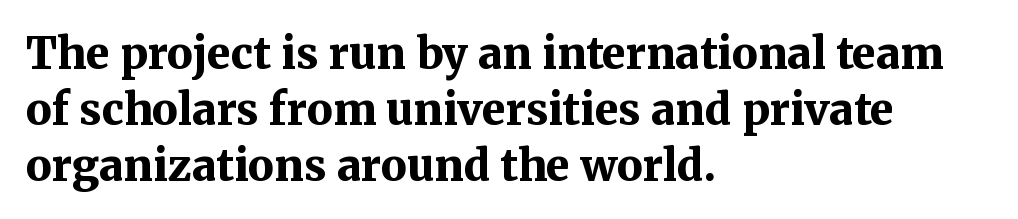
{"serif": "yes", "italic": "no", "bold": "yes", "weight": "bold", "width": "normal", "stroke_contrast": "medium", "x_height": "medium", "monospaced": "no", "underline": "no", "align": "left", "line_spacing": "normal", "line_spacing_ratio": 1.3, "letter_spacing": "normal", "letter_spacing_em": 0.0, "glyph_px": 43}
